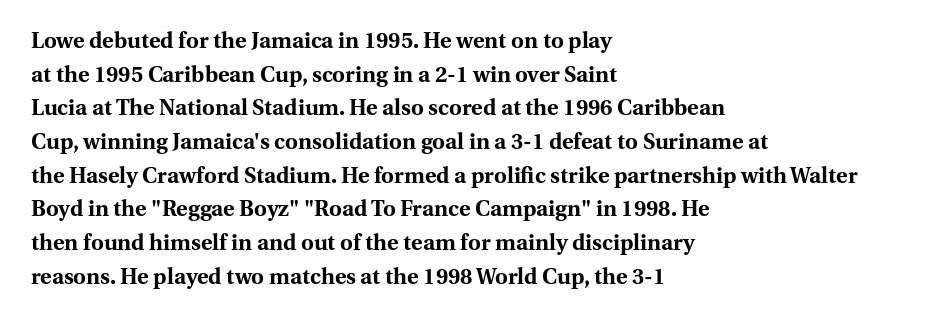
{"italic": "no", "bold": "yes", "underline": "no", "align": "left", "line_spacing": "normal", "line_spacing_ratio": 1.53, "letter_spacing": "normal", "letter_spacing_em": 0.0, "glyph_px": 22}
